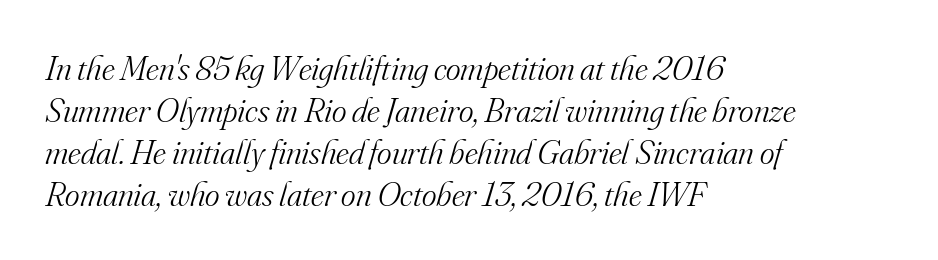
The image shows 35 px light serif type, italic (leaning right); set left-aligned, line spacing 1.2x, normal letter spacing, not underlined; medium stroke contrast and a small x-height.
